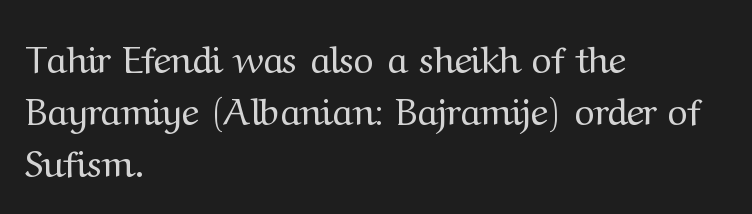
{"serif": "yes", "italic": "no", "bold": "no", "weight": "regular", "width": "normal", "stroke_contrast": "medium", "x_height": "medium", "monospaced": "no", "underline": "no", "align": "left", "line_spacing": "normal", "line_spacing_ratio": 1.37, "letter_spacing": "normal", "letter_spacing_em": 0.0, "glyph_px": 38}
